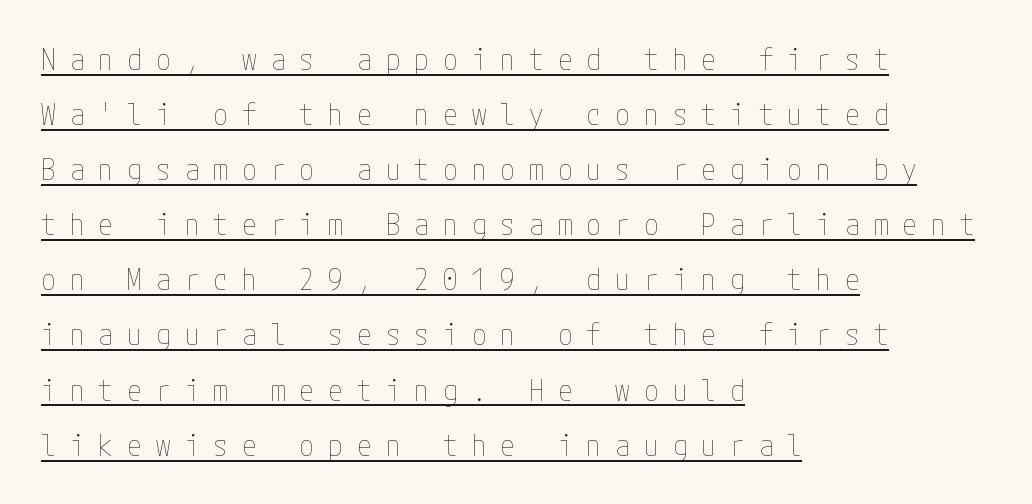
Alignment: flush left. Short note: letters widely spaced. You could fit nearly another row in the gap between these rows. Underline: present.
